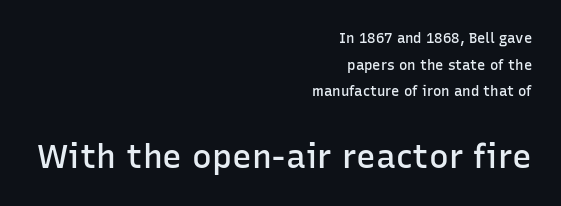
Q: Is the text bold? A: Semi-bold.
Q: Is the text italic (slanted)? A: No, it is upright.
Q: Is the typeface a serif or a sans-serif typeface? A: Sans-serif.
Q: Is the text underlined? A: No.
Q: How is the paragraph aligned? A: Right-aligned.
Q: Is the spacing between letters normal or unusually wide? A: Normal.
Q: Is the spacing between lines tight, normal or loose? A: Loose.
Q: Which block of text is set in a larger size, the first (top) or the second (bottom)? A: The second (bottom) one.
Q: Width (condensed, normal, or wide)? A: Normal.
Q: Stroke contrast? A: Low.
Q: x-height? A: Medium.
Q: Monospaced? A: No.
